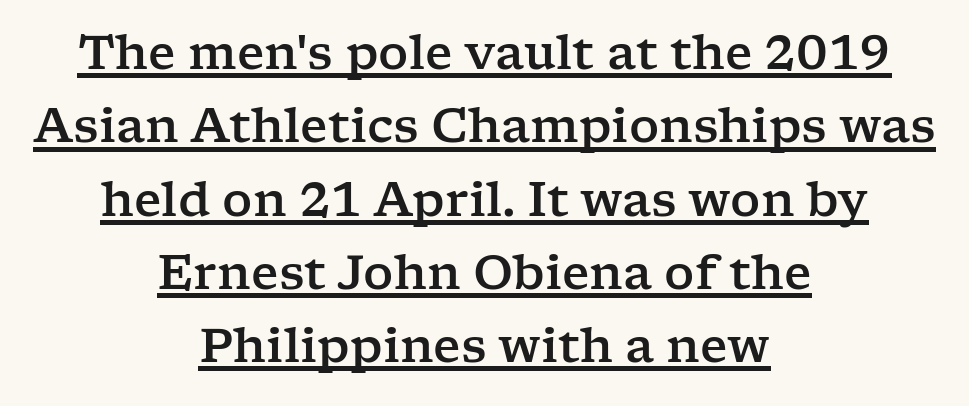
The image shows 47 px wide serif type, upright; set centered, normal line spacing (1.56x), normal letter spacing, underlined; low stroke contrast and a medium x-height.
